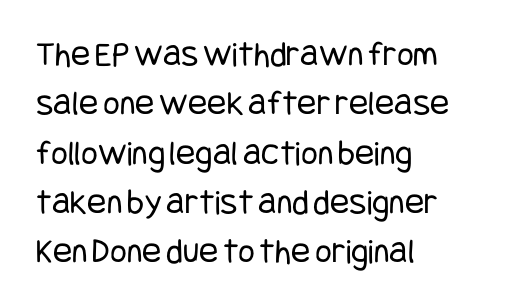
The image shows 36 px regular-weight, condensed sans-serif type, upright; set left-aligned, normal line spacing (1.37x), normal letter spacing, not underlined; low stroke contrast and a large x-height.
